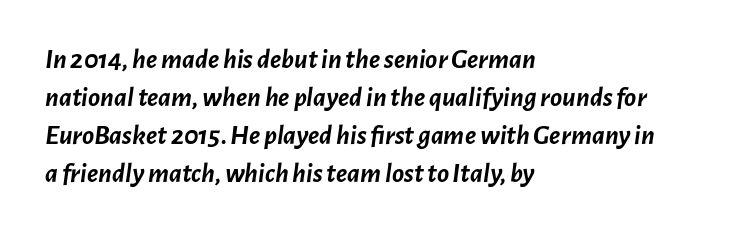
{"italic": "yes", "lean": "right", "slant_degrees": 7, "bold": "yes", "weight": "semibold", "width": "normal", "stroke_contrast": "low", "x_height": "medium", "monospaced": "no", "underline": "no", "align": "left", "line_spacing": "normal", "line_spacing_ratio": 1.36, "letter_spacing": "normal", "letter_spacing_em": 0.0, "glyph_px": 28}
